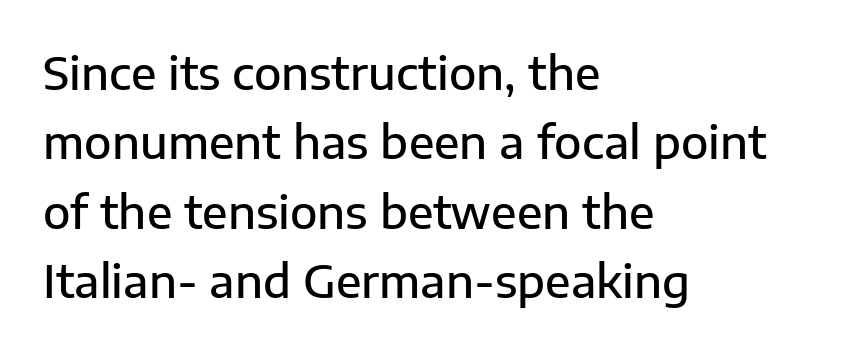
Q: Is the text bold? A: Semi-bold.
Q: Is the text italic (slanted)? A: No, it is upright.
Q: Is the typeface a serif or a sans-serif typeface? A: Sans-serif.
Q: Is the text underlined? A: No.
Q: How is the paragraph aligned? A: Left-aligned.
Q: Is the spacing between letters normal or unusually wide? A: Normal.
Q: Is the spacing between lines tight, normal or loose? A: Normal.
Q: Width (condensed, normal, or wide)? A: Normal.
Q: Stroke contrast? A: Low.
Q: x-height? A: Medium.
Q: Monospaced? A: No.
